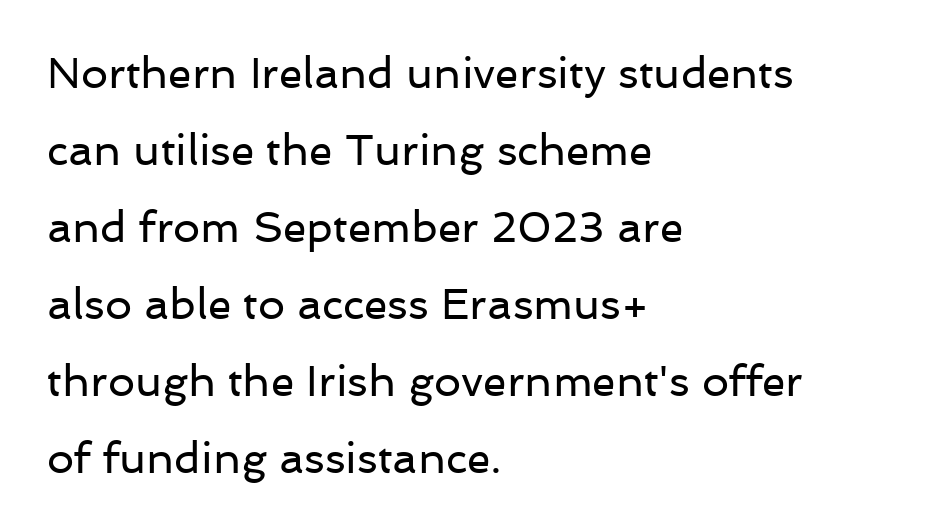
{"serif": "no", "italic": "no", "bold": "no", "weight": "regular", "width": "normal", "stroke_contrast": "low", "x_height": "medium", "monospaced": "no", "underline": "no", "align": "left", "line_spacing_ratio": 1.79, "letter_spacing": "normal", "letter_spacing_em": 0.0, "glyph_px": 43}
